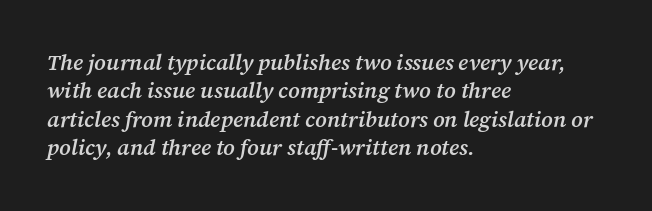
Q: Is the text bold? A: Semi-bold.
Q: Is the text italic (slanted)? A: Yes, it leans right by about 12 degrees.
Q: Is the text underlined? A: No.
Q: How is the paragraph aligned? A: Left-aligned.
Q: Is the spacing between letters normal or unusually wide? A: Normal.
Q: Is the spacing between lines tight, normal or loose? A: Normal.
